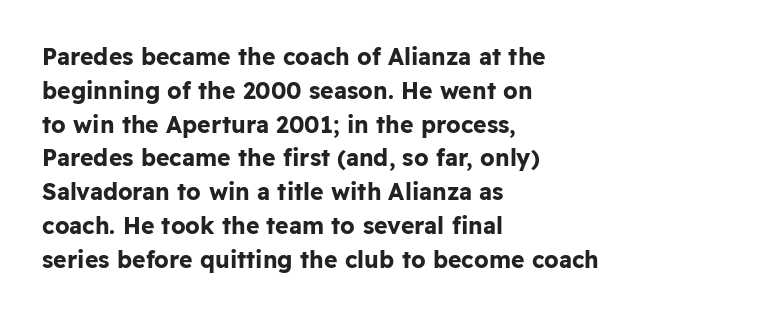
Bold? Absolutely — the strokes are thick and heavy. The setting favours the left margin, as ordinary paragraphs usually do. The font's upright variant was chosen for this text. A bare baseline throughout the passage. Vertical spacing — default.
